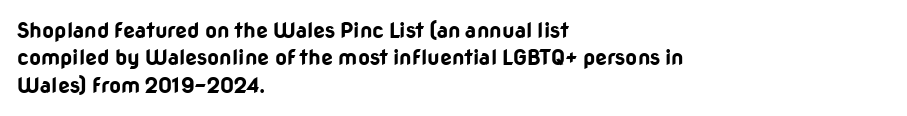
The rendering anchors every line to the left-hand side. This is the regular roman posture of the typeface. A normal amount of white space separates one row of letters from the next. The face used here is rendered with its standard letterfit. A clean baseline with only descenders dipping below it. The sample has been set heavy, in full bold.
